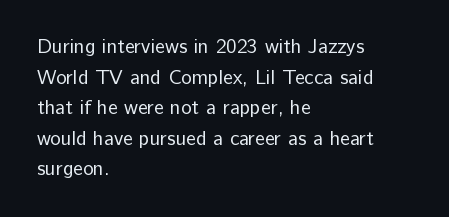
If you drew a line through each stem, it would be perfectly vertical. Students, observe: this is what conventionally led text looks like. Alignment: flush left. Decoration check: the copy has no underline.
